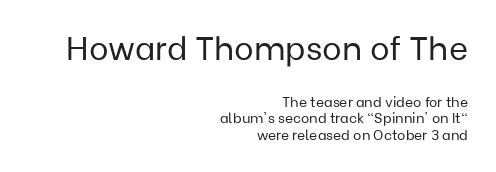
Letters rest on an invisible, unmarked baseline. Bold? No — there's no thickening of the strokes. Rendered with straight, roman letterforms. Is the block centered? No — it sits flush against the right margin. The passage shown is typed in a proportional face where columns would drift.
